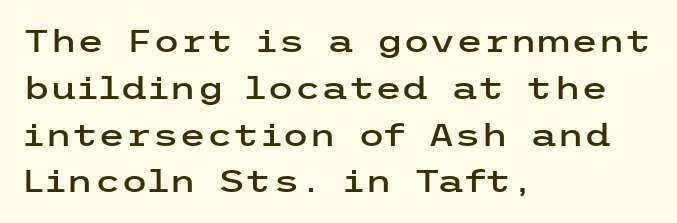
The image shows 31 px wide sans-serif type, upright; set left-aligned, normal line spacing (1.51x), normal letter spacing, not underlined; low stroke contrast and a medium x-height.
